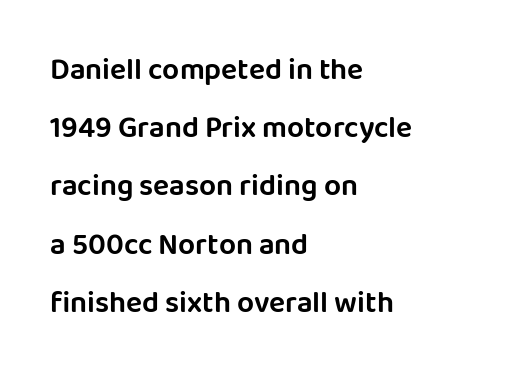
{"serif": "no", "italic": "no", "width": "normal", "stroke_contrast": "low", "x_height": "large", "monospaced": "no", "underline": "no", "align": "left", "line_spacing": "loose", "line_spacing_ratio": 1.94, "letter_spacing": "normal", "letter_spacing_em": 0.0, "glyph_px": 30}
